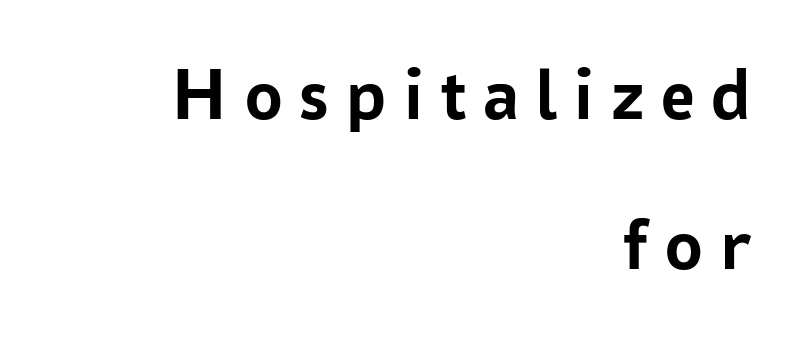
Q: Is the text bold? A: Yes.
Q: Is the text italic (slanted)? A: No, it is upright.
Q: Is the typeface a serif or a sans-serif typeface? A: Sans-serif.
Q: Is the text underlined? A: No.
Q: How is the paragraph aligned? A: Right-aligned.
Q: Is the spacing between letters normal or unusually wide? A: Unusually wide.
Q: Is the spacing between lines tight, normal or loose? A: Loose.
Q: Width (condensed, normal, or wide)? A: Normal.
Q: Stroke contrast? A: Low.
Q: x-height? A: Medium.
Q: Monospaced? A: No.
